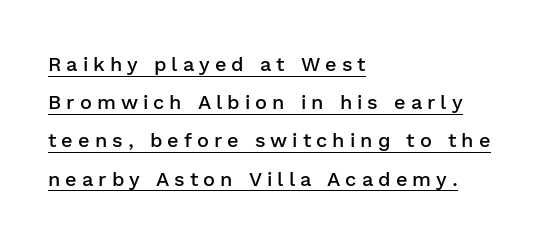
The image shows 20 px text type, upright; set left-aligned, loose line spacing (1.91x), unusually wide letter spacing (+0.25 em), underlined.
